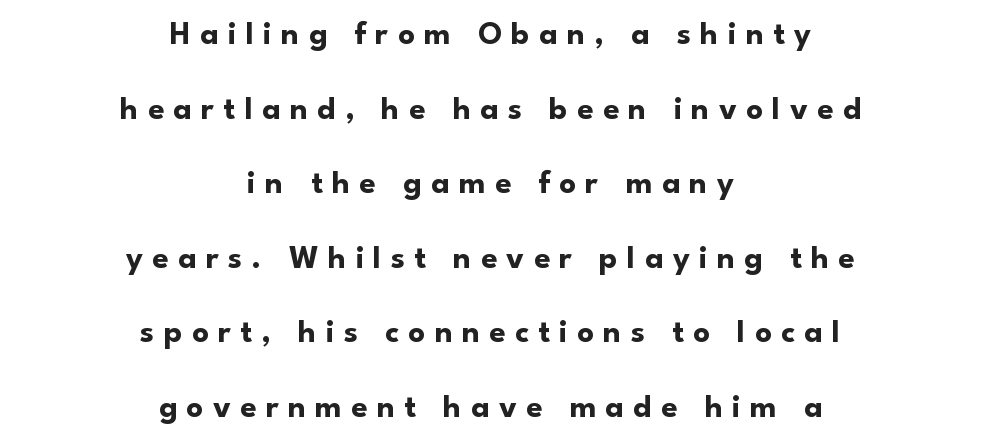
The face used here is a sans, in the tradition of grotesques and geometrics. Underlining? Definitely not there. Is this a fixed-width face? No — the glyphs have proportional, varying widths. The lettering stays uniformly vertical, giving the passage a roman look. The paragraph has two soft edges and a firm central axis. The lines are spread far apart with generous leading.
